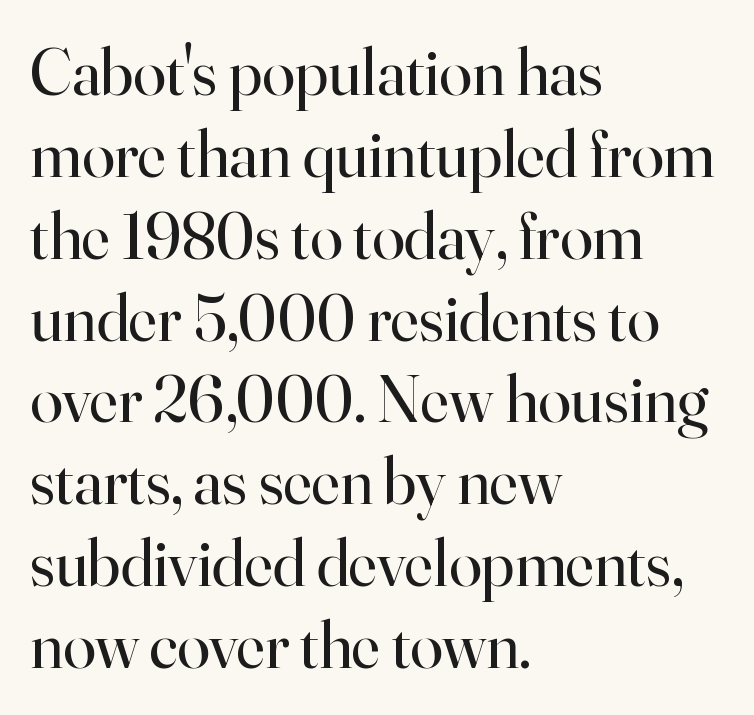
These lines keep a tight, regular rhythm from letter to letter. Unmarked baselines from the first word to the last. Posture: upright roman. Do the characters align in a grid? No, the font is proportional.
